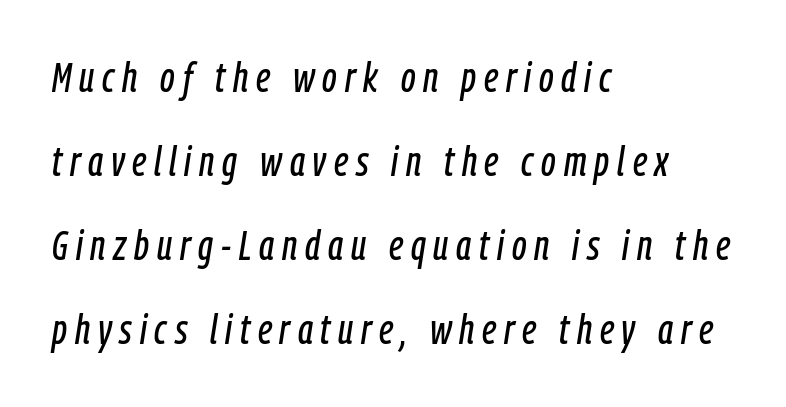
Airy leading. The space beneath each line is pristine and unruled. Looks like regular typesetting: each glyph gets only the width it needs. The lines are quadded left.
